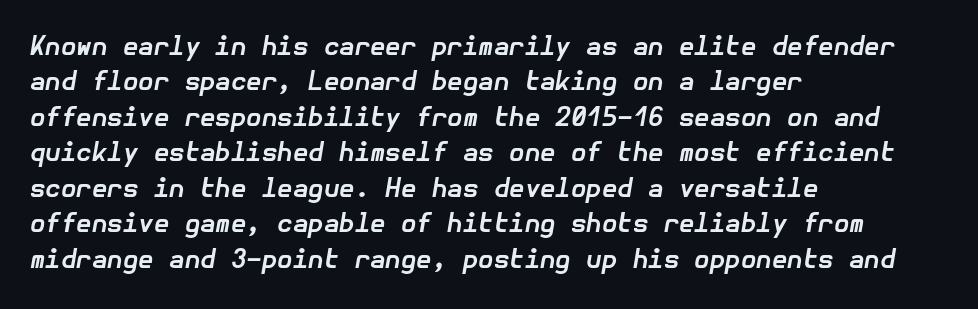
{"italic": "yes", "lean": "right", "slant_degrees": 10, "bold": "yes", "underline": "no", "align": "left", "line_spacing": "normal", "line_spacing_ratio": 1.42, "letter_spacing": "normal", "letter_spacing_em": 0.0, "glyph_px": 25}
